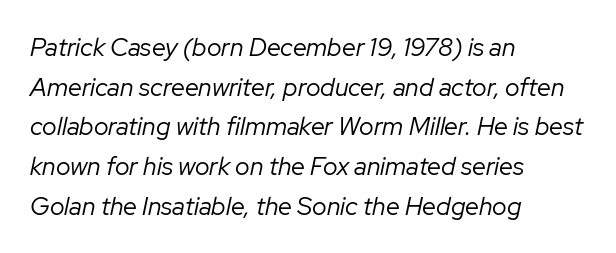
Q: Is the text bold? A: No.
Q: Is the text italic (slanted)? A: Yes, it leans right by about 12 degrees.
Q: Is the text underlined? A: No.
Q: How is the paragraph aligned? A: Left-aligned.
Q: Is the spacing between letters normal or unusually wide? A: Normal.
Q: Is the spacing between lines tight, normal or loose? A: Normal.
